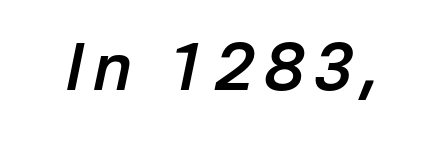
Q: Is the text bold? A: Semi-bold.
Q: Is the text italic (slanted)? A: Yes, it leans right by about 12 degrees.
Q: Is the text underlined? A: No.
Q: Width (condensed, normal, or wide)? A: Normal.
Q: Stroke contrast? A: Low.
Q: x-height? A: Medium.
Q: Monospaced? A: No.
